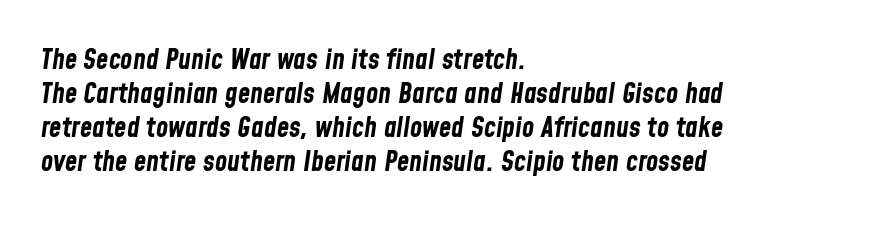
The image shows 28 px bold, condensed type, italic (leaning right); set left-aligned, line spacing 1.22x, normal letter spacing, not underlined; low stroke contrast and a medium x-height.
